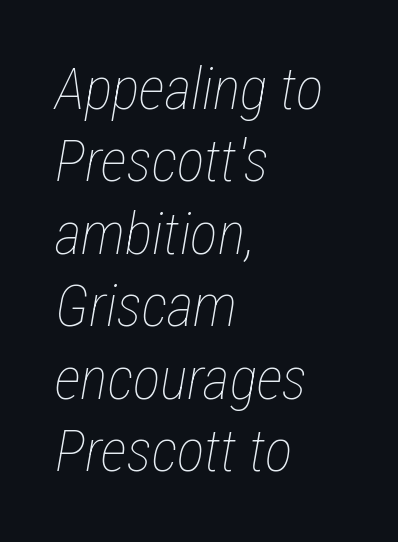
{"italic": "yes", "lean": "right", "slant_degrees": 12, "bold": "no", "weight": "thin", "width": "condensed", "stroke_contrast": "low", "x_height": "medium", "monospaced": "no", "underline": "no", "align": "left", "line_spacing": "normal", "line_spacing_ratio": 1.25, "letter_spacing": "normal", "letter_spacing_em": 0.0, "glyph_px": 58}
